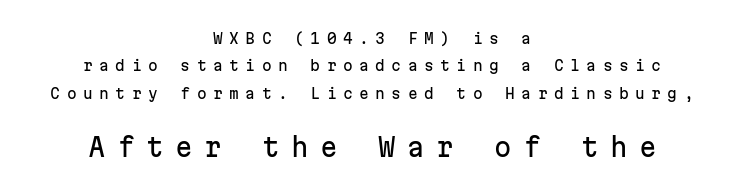
Compared with a flush-left layout, this one balances lines on the center instead. Reading down the column, the eye jumps a long way to each next line. The area under the type is left untouched. Someone cranked the tracking dial way up on this one.
